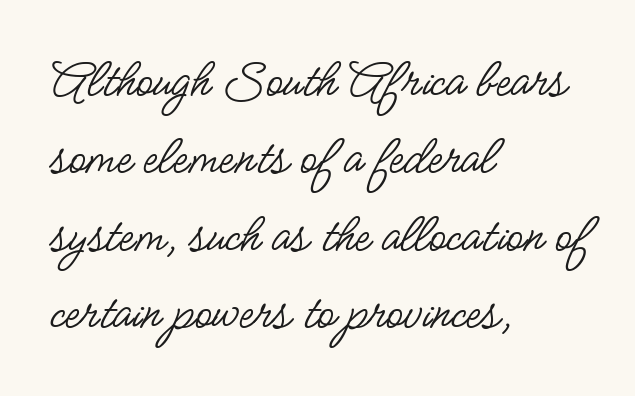
The image shows 56 px regular-weight, condensed sans-serif type; set left-aligned, normal line spacing (1.38x), normal letter spacing, not underlined; low stroke contrast and a small x-height.
